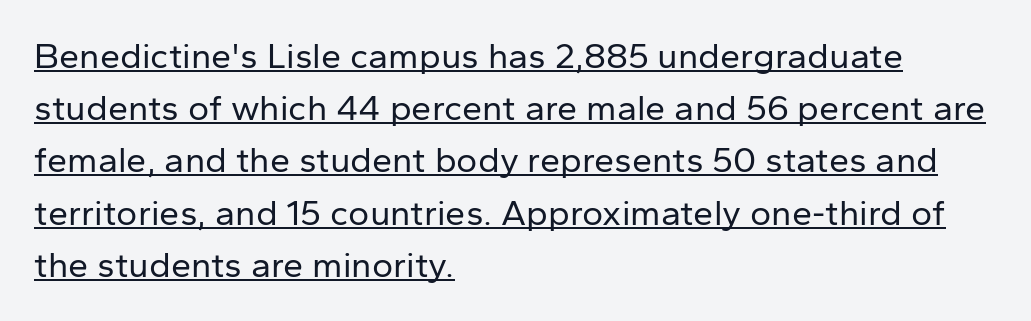
Proportional: the letters do not fall into vertical columns. The lines sit at an ordinary, default distance from one another. Is there an underline? Yes — a line sits under the letters. This is the regular roman posture of the typeface.
